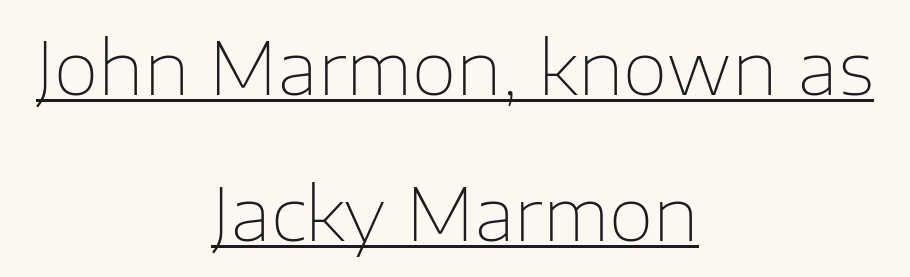
{"serif": "no", "italic": "no", "bold": "no", "weight": "thin", "width": "normal", "stroke_contrast": "low", "x_height": "medium", "monospaced": "no", "underline": "yes", "align": "center", "line_spacing": "loose", "line_spacing_ratio": 2.0, "letter_spacing": "normal", "letter_spacing_em": 0.0, "glyph_px": 73}
